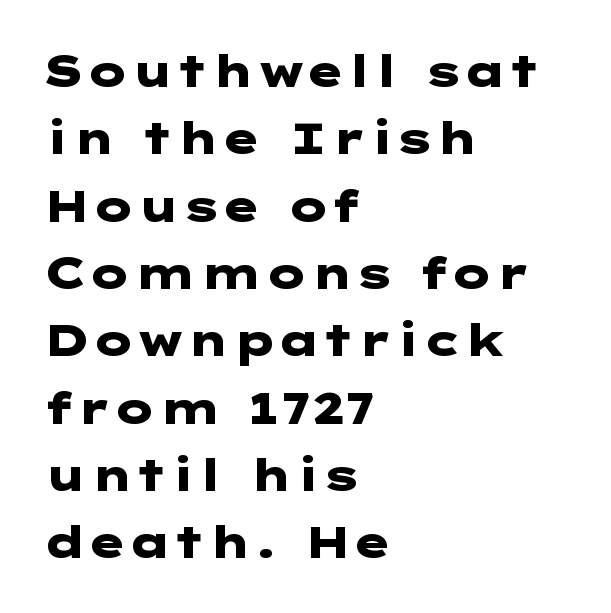
Short note: letters normally spaced. Left-aligned paragraph, ragged on the right. Students, observe: this is what conventionally led text looks like. Compared with an ordinary text face, these strokes are far heavier — a full bold.
